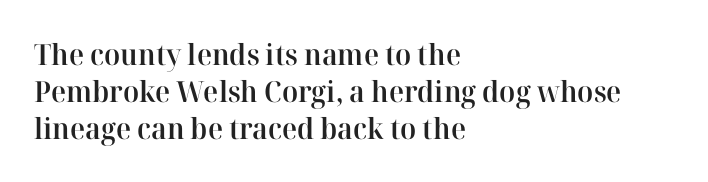
{"serif": "yes", "italic": "no", "bold": "semi", "weight": "semibold", "width": "normal", "stroke_contrast": "high", "x_height": "medium", "monospaced": "no", "underline": "no", "align": "left", "line_spacing": "normal", "line_spacing_ratio": 1.27, "letter_spacing": "normal", "letter_spacing_em": 0.0, "glyph_px": 29}
